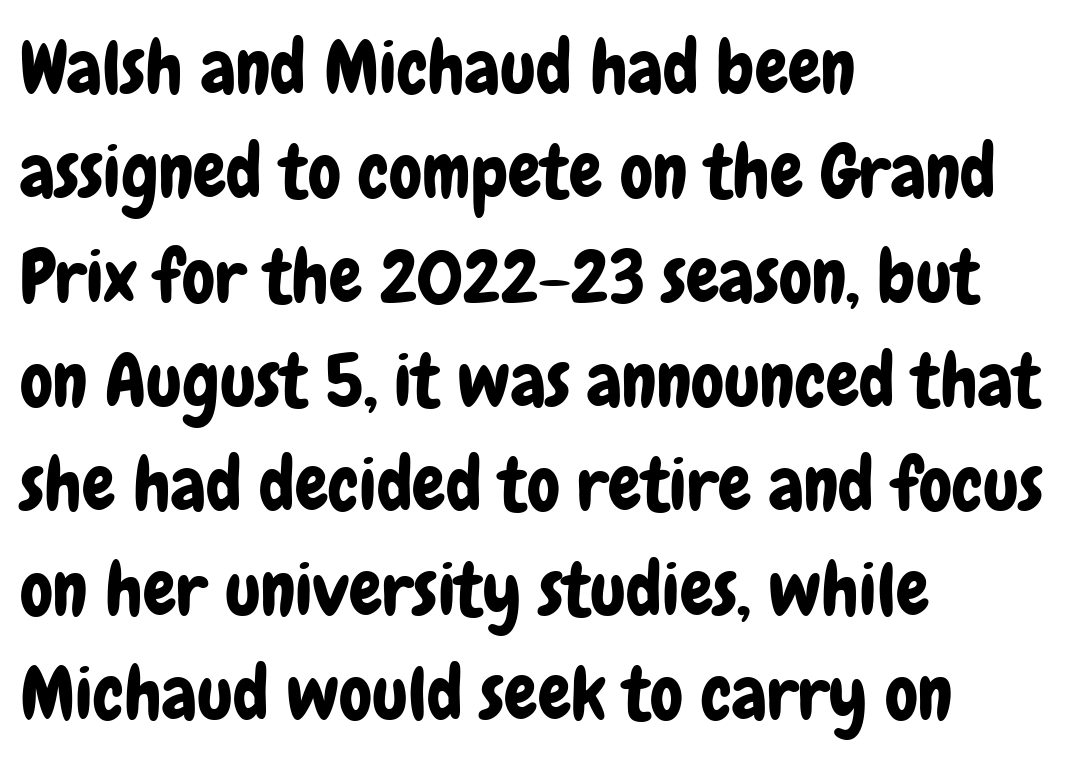
The rendering uses natural spacing where letterforms have individual widths. Quick note: interline space is typical. The type sits square on the baseline with zero lean. Letter spacing: default. The space directly below the letters is spotless. The text was rendered using a sans face with plain stroke endings.
